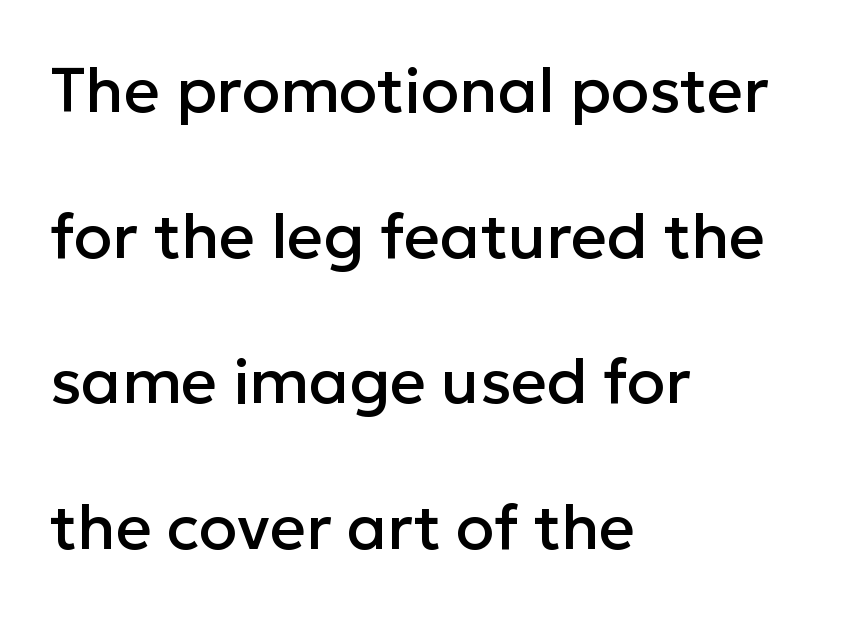
The image shows 63 px sans-serif type, upright; set left-aligned, loose line spacing (2.31x), normal letter spacing, not underlined; low stroke contrast and a medium x-height.
